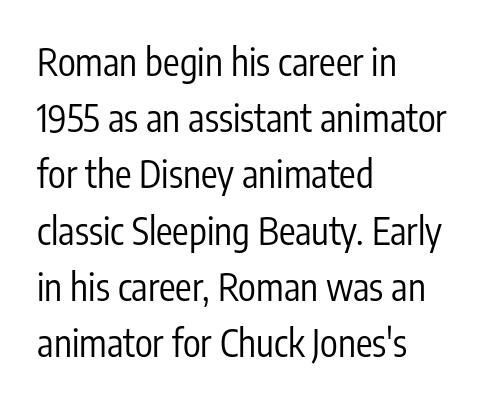
The image shows 37 px regular-weight, condensed sans-serif type, upright; set left-aligned, normal line spacing (1.52x), normal letter spacing, not underlined; low stroke contrast and a medium x-height.
